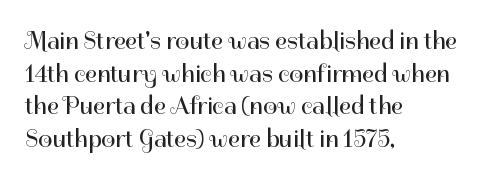
Q: Is the text bold? A: No.
Q: Is the text italic (slanted)? A: No, it is upright.
Q: Is the text underlined? A: No.
Q: How is the paragraph aligned? A: Left-aligned.
Q: Is the spacing between letters normal or unusually wide? A: Normal.
Q: Is the spacing between lines tight, normal or loose? A: Normal.
